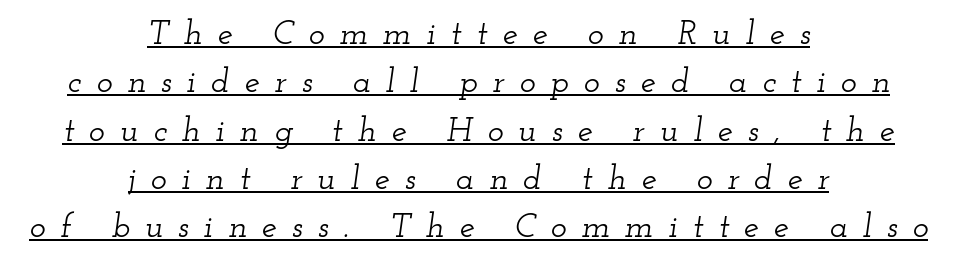
{"serif": "yes", "italic": "yes", "lean": "right", "slant_degrees": 12, "width": "wide", "stroke_contrast": "low", "x_height": "small", "monospaced": "no", "underline": "yes", "align": "center", "line_spacing": "normal", "line_spacing_ratio": 1.42, "letter_spacing": "wide", "letter_spacing_em": 0.44, "glyph_px": 34}
